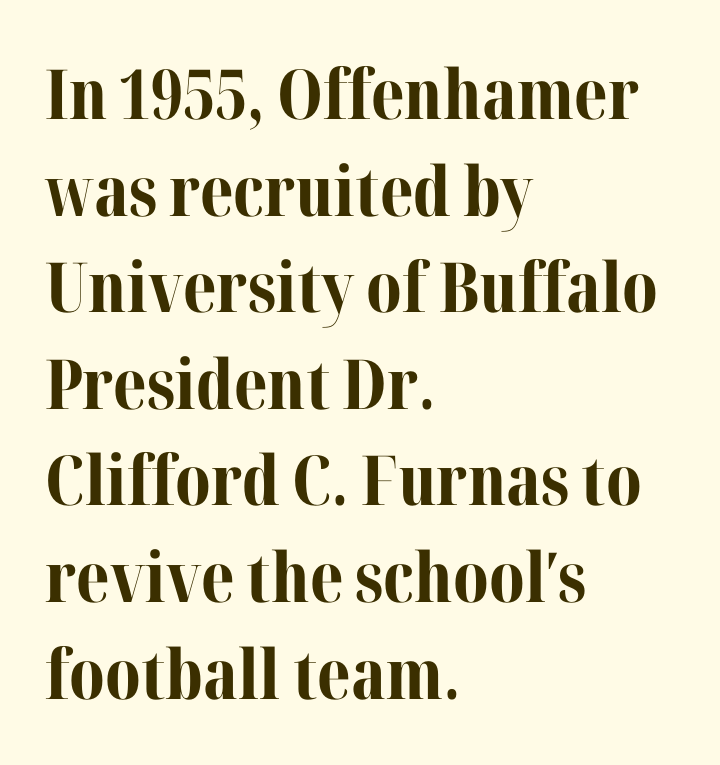
The image shows 69 px bold serif type, upright; set left-aligned, normal line spacing (1.4x), normal letter spacing, not underlined; medium stroke contrast and a medium x-height.
